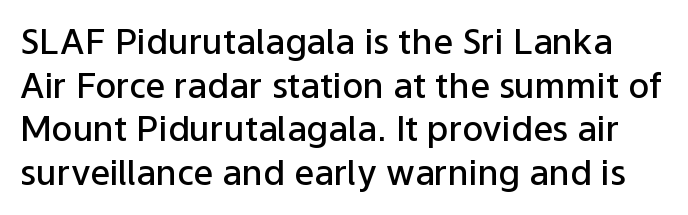
Q: Is the text bold? A: Semi-bold.
Q: Is the text italic (slanted)? A: No, it is upright.
Q: Is the typeface a serif or a sans-serif typeface? A: Sans-serif.
Q: Is the text underlined? A: No.
Q: Is the spacing between letters normal or unusually wide? A: Normal.
Q: Is the spacing between lines tight, normal or loose? A: Normal.
Q: Width (condensed, normal, or wide)? A: Normal.
Q: Stroke contrast? A: Low.
Q: x-height? A: Medium.
Q: Monospaced? A: No.
